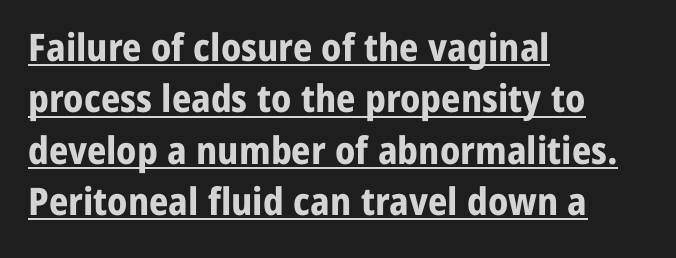
The image shows 38 px bold sans-serif type, upright; set left-aligned, normal line spacing (1.35x), normal letter spacing, underlined; low stroke contrast and a medium x-height.
